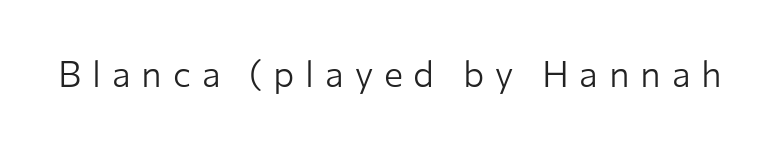
Do the letters lean? They stand straight. You can tell from the bare stems that sans-serif type was used. The letters advance in unequal steps, a hallmark of proportional type. Spacing between characters has been opened up far beyond the box default. The area under the type is left untouched.
